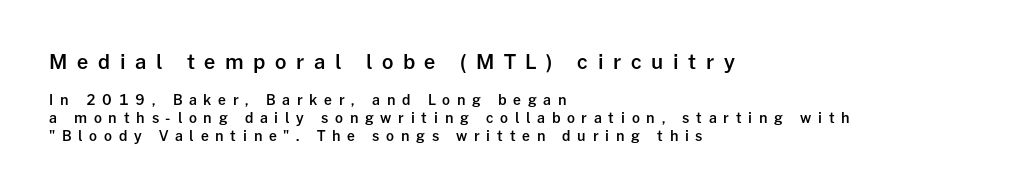
Check the space under the baseline: it is left empty. Is there much room between lines? A standard amount, neither cramped nor airy. Short and long lines alike share a common starting point at left. These two chunks differ in scale, with the top chunk taking the larger measure. Does the weight exceed regular? Yes, but only to semibold. Substantial extra tracking has been applied to these lines.
